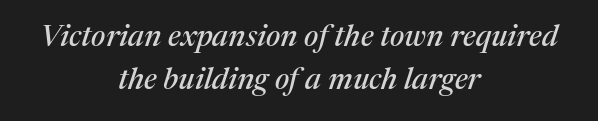
Q: Is the text italic (slanted)? A: Yes, it leans right by about 17 degrees.
Q: Is the typeface a serif or a sans-serif typeface? A: Serif.
Q: Is the text underlined? A: No.
Q: How is the paragraph aligned? A: Centered.
Q: Is the spacing between letters normal or unusually wide? A: Normal.
Q: Is the spacing between lines tight, normal or loose? A: Normal.
Q: Width (condensed, normal, or wide)? A: Normal.
Q: Stroke contrast? A: Medium.
Q: x-height? A: Medium.
Q: Monospaced? A: No.
